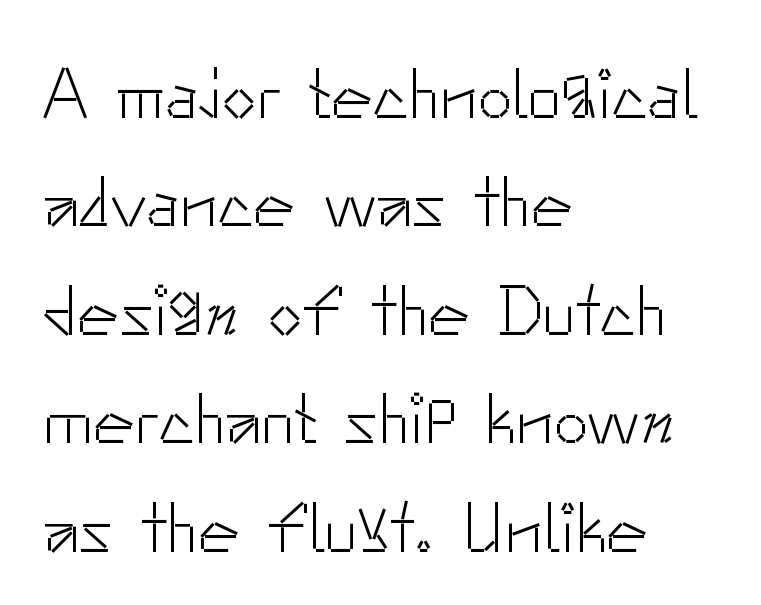
{"serif": "no", "italic": "no", "bold": "no", "weight": "light", "width": "normal", "stroke_contrast": "low", "x_height": "small", "monospaced": "no", "underline": "no", "align": "left", "line_spacing": "normal", "line_spacing_ratio": 1.55, "letter_spacing": "normal", "letter_spacing_em": 0.0, "glyph_px": 70}
